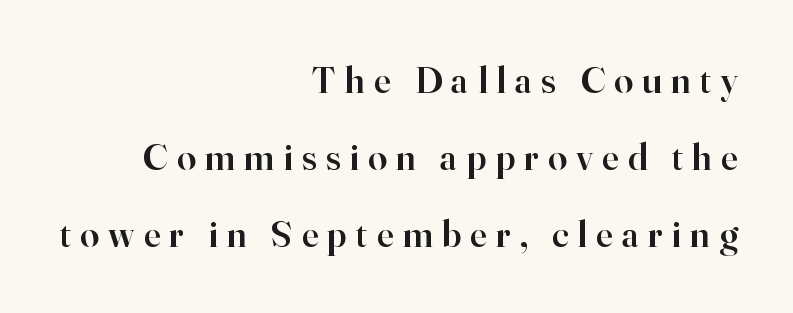
Q: Is the text bold? A: Semi-bold.
Q: Is the text italic (slanted)? A: No, it is upright.
Q: Is the typeface a serif or a sans-serif typeface? A: Serif.
Q: Is the text underlined? A: No.
Q: How is the paragraph aligned? A: Right-aligned.
Q: Is the spacing between letters normal or unusually wide? A: Unusually wide.
Q: Is the spacing between lines tight, normal or loose? A: Loose.
Q: Width (condensed, normal, or wide)? A: Normal.
Q: Stroke contrast? A: High.
Q: x-height? A: Small.
Q: Monospaced? A: No.
